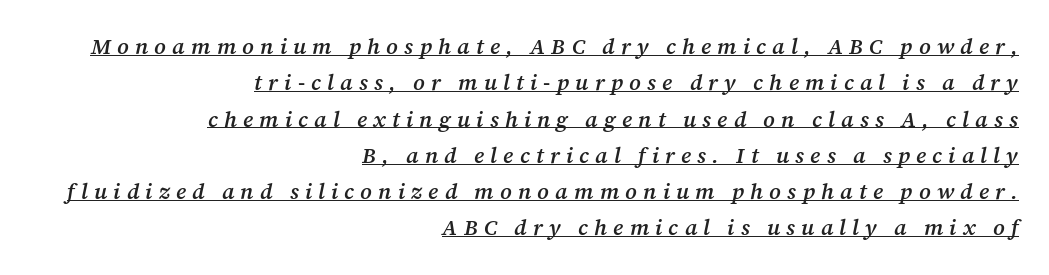
Q: Is the text bold? A: Semi-bold.
Q: Is the text italic (slanted)? A: Yes, it leans right by about 12 degrees.
Q: Is the text underlined? A: Yes.
Q: How is the paragraph aligned? A: Right-aligned.
Q: Is the spacing between letters normal or unusually wide? A: Unusually wide.
Q: Is the spacing between lines tight, normal or loose? A: Normal.
